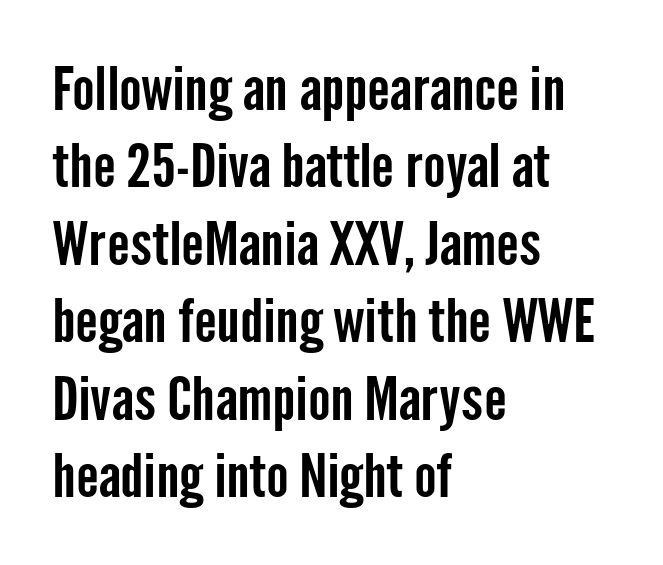
The image shows 60 px condensed sans-serif type, upright; set left-aligned, normal line spacing (1.29x), normal letter spacing, not underlined; low stroke contrast and a medium x-height.
